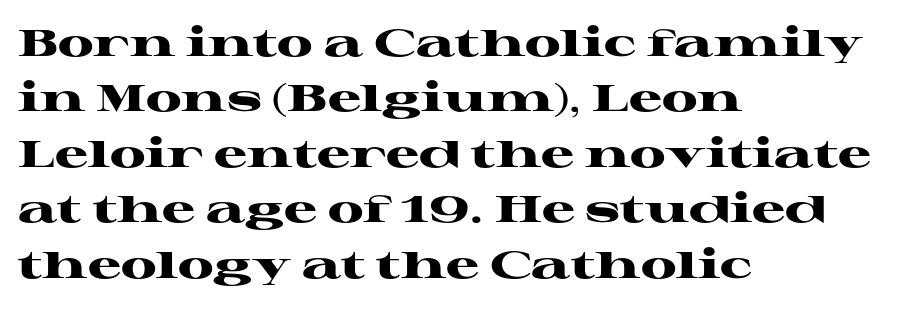
{"serif": "yes", "italic": "no", "bold": "yes", "weight": "heavy", "width": "wide", "stroke_contrast": "high", "x_height": "medium", "monospaced": "no", "underline": "no", "align": "left", "line_spacing": "normal", "line_spacing_ratio": 1.5, "letter_spacing": "normal", "letter_spacing_em": 0.0, "glyph_px": 37}
